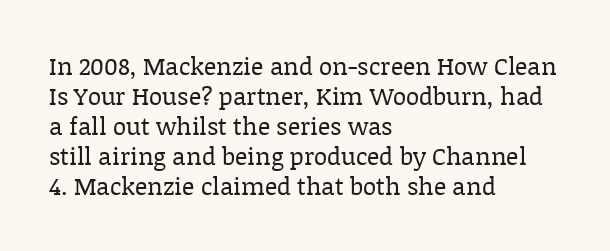
Honestly, there is no underline to notice here at all. The font's upright variant was chosen for this text. Horizontally, the lines are justified to the leading edge only. Bold? No — there's no thickening of the strokes.
